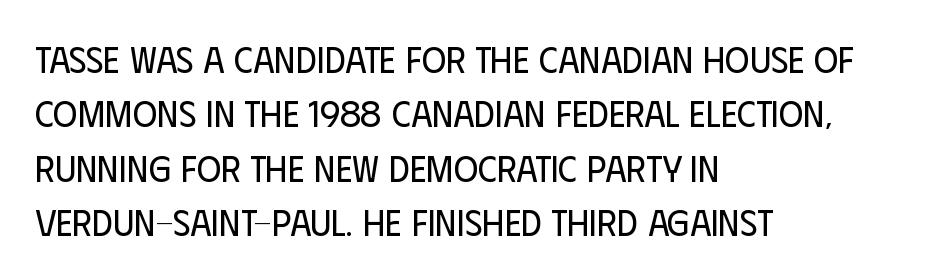
{"serif": "no", "italic": "no", "bold": "no", "weight": "regular", "width": "condensed", "stroke_contrast": "low", "x_height": "large", "monospaced": "no", "underline": "no", "align": "left", "line_spacing": "normal", "line_spacing_ratio": 1.47, "letter_spacing": "normal", "letter_spacing_em": 0.0, "glyph_px": 37}
